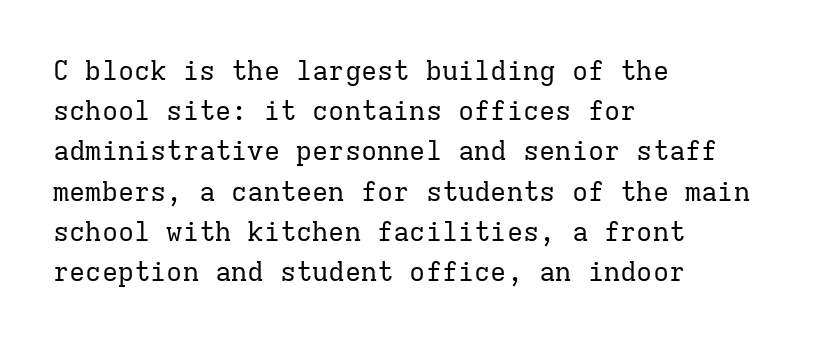
{"italic": "no", "bold": "no", "underline": "no", "align": "left", "line_spacing": "normal", "line_spacing_ratio": 1.49, "letter_spacing": "normal", "letter_spacing_em": 0.0, "glyph_px": 27}
